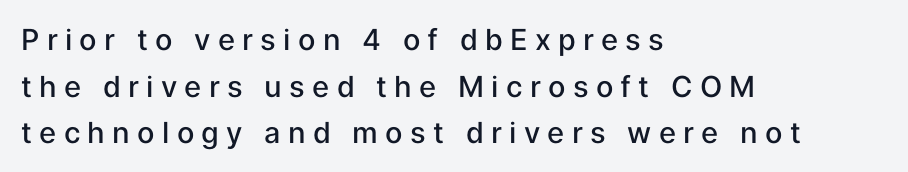
Q: Is the text bold? A: Semi-bold.
Q: Is the text italic (slanted)? A: No, it is upright.
Q: Is the typeface a serif or a sans-serif typeface? A: Sans-serif.
Q: Is the text underlined? A: No.
Q: How is the paragraph aligned? A: Left-aligned.
Q: Is the spacing between letters normal or unusually wide? A: Unusually wide.
Q: Is the spacing between lines tight, normal or loose? A: Normal.
Q: Width (condensed, normal, or wide)? A: Normal.
Q: Stroke contrast? A: Low.
Q: x-height? A: Medium.
Q: Monospaced? A: No.
